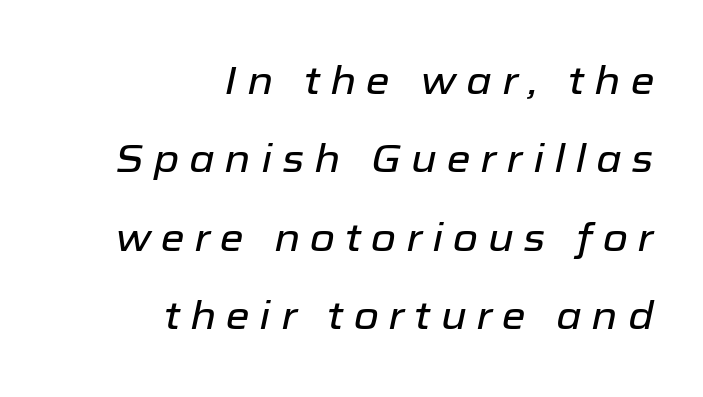
The image shows 39 px text type, italic (leaning right); set right-aligned, loose line spacing (2.01x), unusually wide letter spacing (+0.25 em), not underlined; low stroke contrast and a medium x-height.
